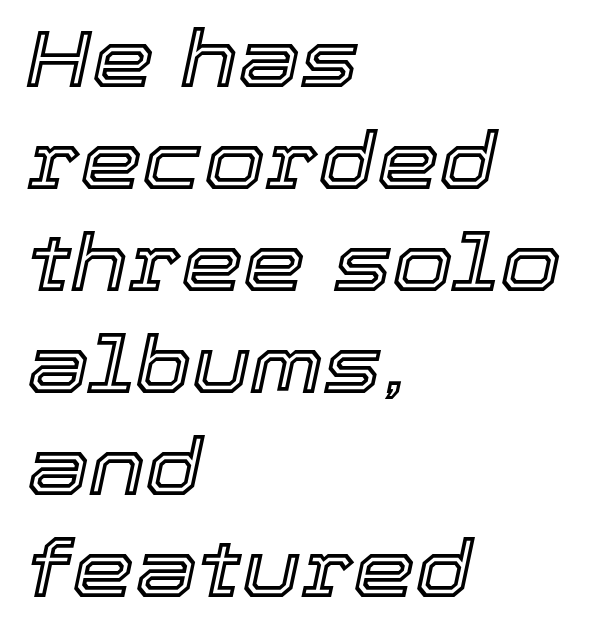
{"italic": "yes", "lean": "right", "slant_degrees": 12, "width": "normal", "x_height": "medium", "monospaced": "no", "underline": "no", "align": "left", "line_spacing": "normal", "line_spacing_ratio": 1.29, "letter_spacing": "normal", "letter_spacing_em": 0.0, "glyph_px": 79}
